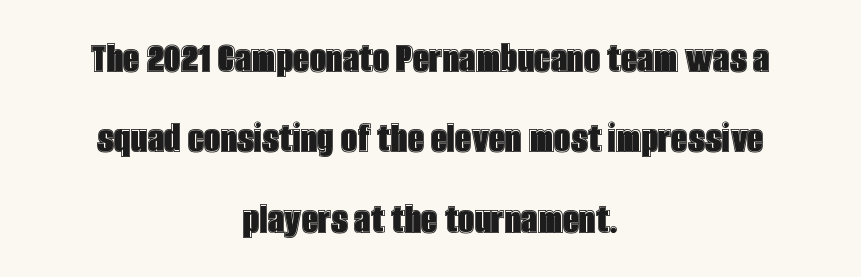
{"italic": "no", "width": "condensed", "x_height": "large", "monospaced": "no", "underline": "no", "align": "center", "line_spacing_ratio": 1.75, "letter_spacing": "normal", "letter_spacing_em": 0.0, "glyph_px": 46}
